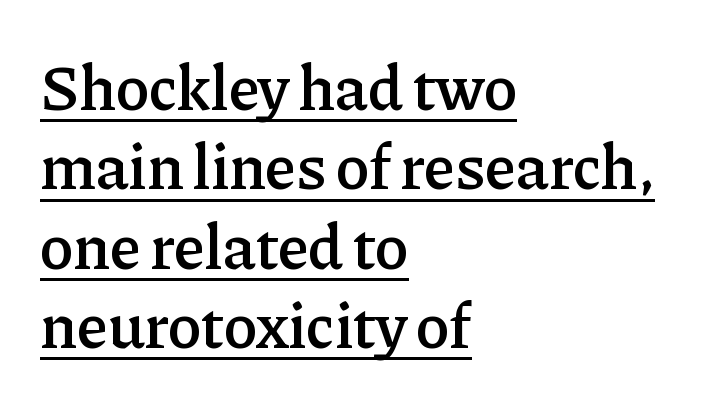
The image shows 63 px semibold serif type, upright; set left-aligned, normal line spacing (1.26x), normal letter spacing, underlined; low stroke contrast and a medium x-height.
